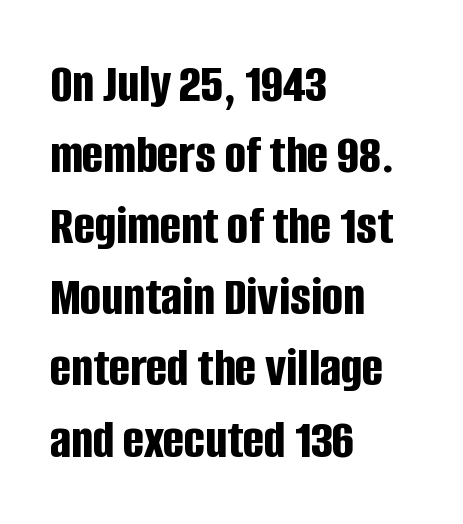
The image shows 56 px bold, condensed sans-serif type, upright; set left-aligned, normal line spacing (1.27x), normal letter spacing, not underlined; low stroke contrast and a large x-height.
